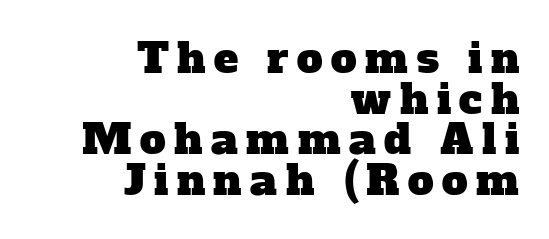
If you drew a ruler down the right edge, every line would touch it. Anything drawn beneath the words? Only blank space. Does extra space separate the letters? Yes, quite a lot of it. You could not count columns in this text — the font is proportionally spaced.
